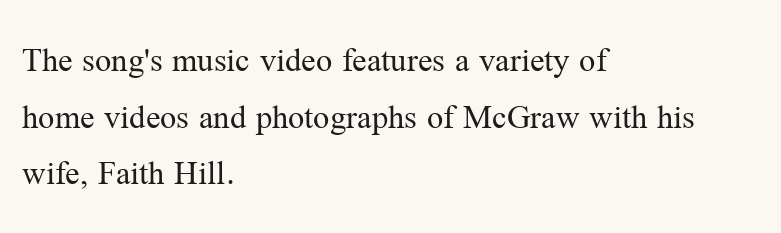
{"serif": "yes", "italic": "no", "bold": "no", "weight": "regular", "width": "normal", "stroke_contrast": "medium", "x_height": "medium", "monospaced": "no", "underline": "no", "align": "left", "line_spacing": "normal", "line_spacing_ratio": 1.57, "letter_spacing": "normal", "letter_spacing_em": 0.0, "glyph_px": 36}
